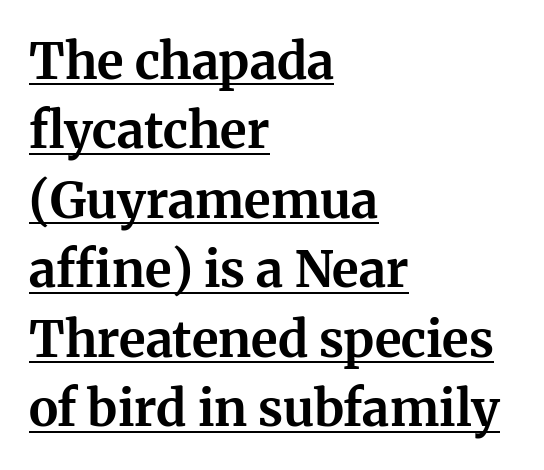
What kind of face is this? One with serifs. These lines are rendered in a variable-pitch font. Casual observation: everything's shoved over to the left. The sample's only ornament is a line tracing under the words. Honestly, the letter spacing is just normal — you wouldn't notice it.
